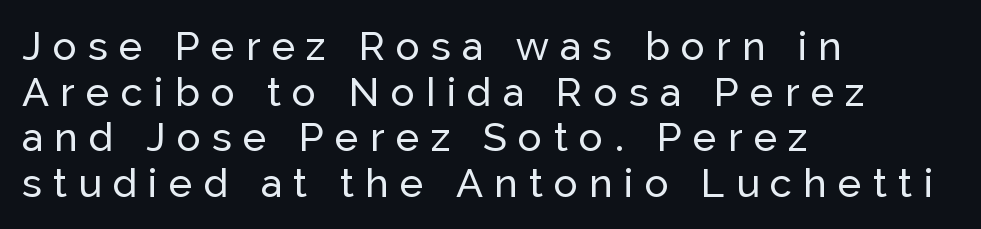
The image shows 40 px sans-serif type, upright; set left-aligned, tight line spacing (1.14x), unusually wide letter spacing (+0.28 em), not underlined; low stroke contrast and a medium x-height.
